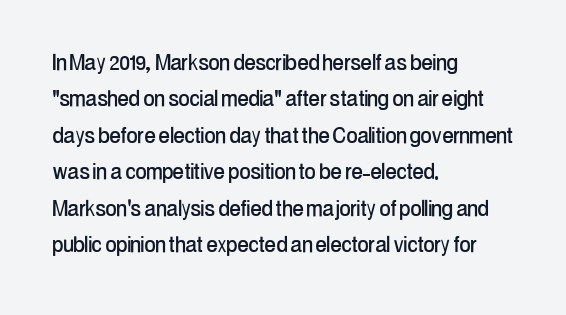
Q: Is the text italic (slanted)? A: No, it is upright.
Q: Is the text underlined? A: No.
Q: How is the paragraph aligned? A: Left-aligned.
Q: Is the spacing between letters normal or unusually wide? A: Normal.
Q: Is the spacing between lines tight, normal or loose? A: Normal.
